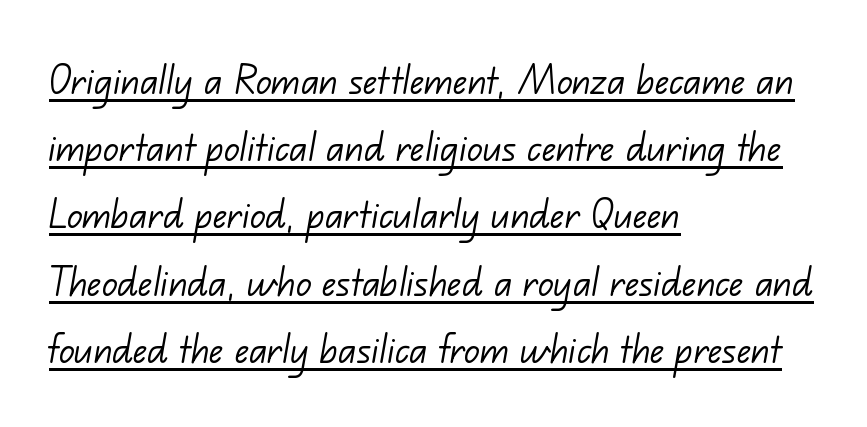
Default kerning and tracking; the words read as compact shapes. A continuous stroke trails under the words, as in a hyperlink. Proportional: the letters do not fall into vertical columns. These lines sit exactly where default settings would place them.
